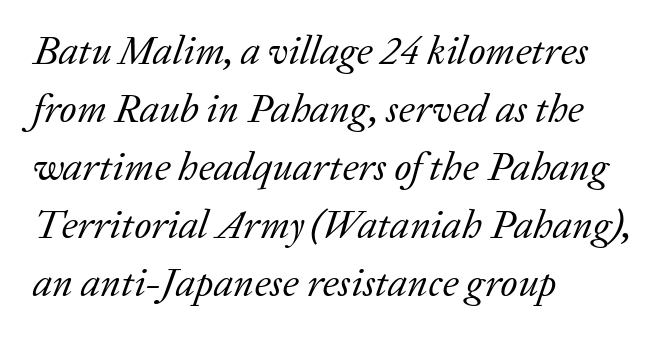
The image shows 40 px regular-weight serif type, italic (leaning right); set left-aligned, normal line spacing (1.45x), normal letter spacing, not underlined; low stroke contrast and a medium x-height.
